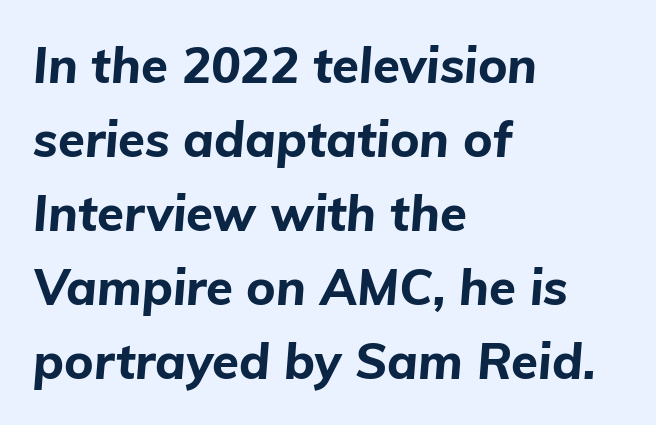
{"italic": "yes", "lean": "right", "slant_degrees": 5, "bold": "yes", "weight": "bold", "width": "normal", "stroke_contrast": "low", "x_height": "medium", "monospaced": "no", "underline": "no", "align": "left", "line_spacing": "normal", "line_spacing_ratio": 1.51, "letter_spacing": "normal", "letter_spacing_em": 0.0, "glyph_px": 49}
